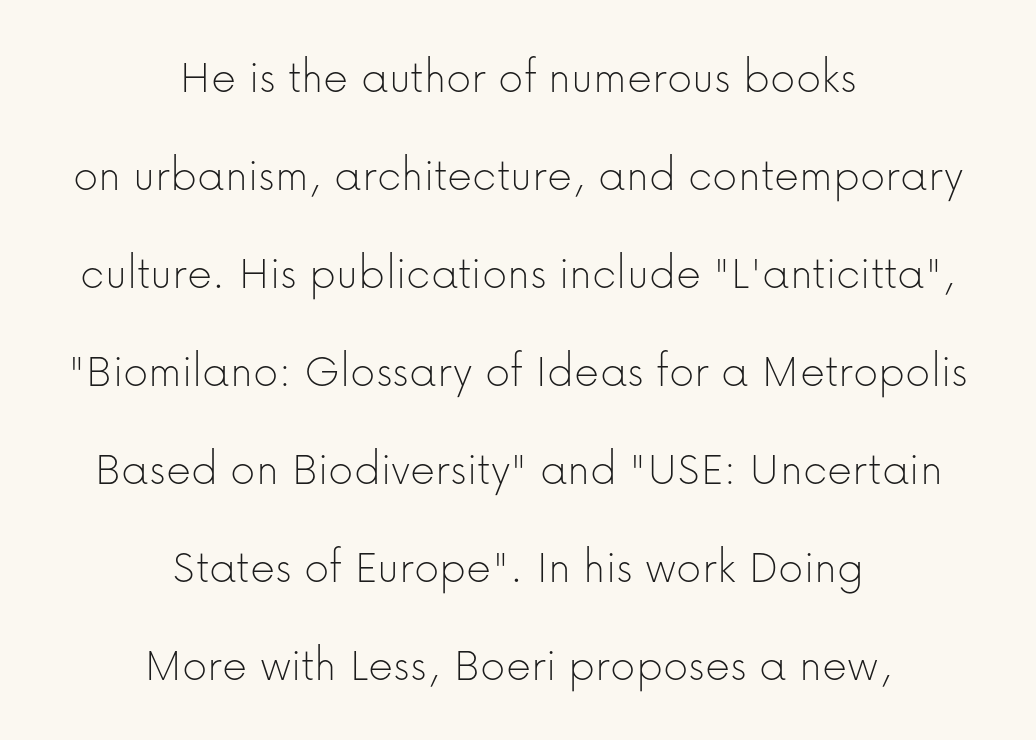
The string is rendered with underlining switched off. Nothing sits at the stroke ends, so this counts as sans-serif. How would I describe the line gaps? Wide and relaxed. The weight would be labelled regular, book, light, or lighter still. Every stem runs plumb, perpendicular to the baseline.
